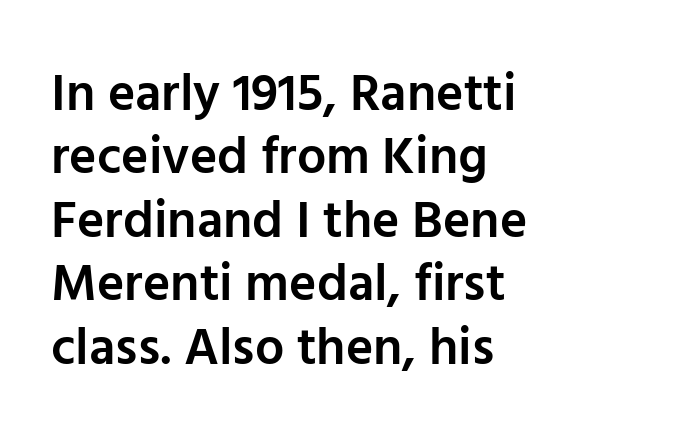
{"serif": "no", "italic": "no", "bold": "semi", "weight": "semibold", "width": "normal", "stroke_contrast": "low", "x_height": "medium", "monospaced": "no", "underline": "no", "align": "left", "line_spacing_ratio": 1.22, "letter_spacing": "normal", "letter_spacing_em": 0.0, "glyph_px": 52}
